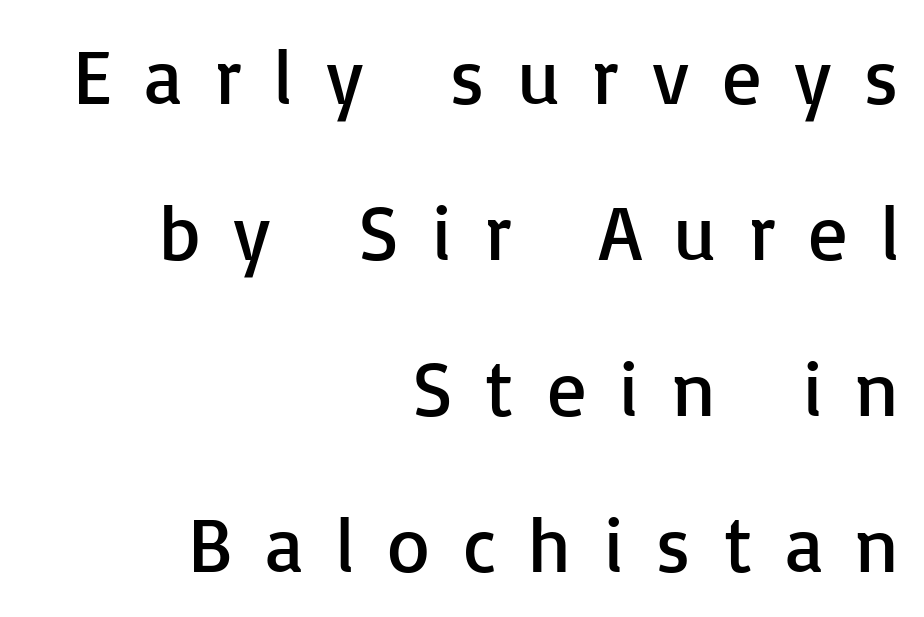
Q: Is the text bold? A: No.
Q: Is the text italic (slanted)? A: No, it is upright.
Q: Is the typeface a serif or a sans-serif typeface? A: Sans-serif.
Q: Is the text underlined? A: No.
Q: How is the paragraph aligned? A: Right-aligned.
Q: Is the spacing between letters normal or unusually wide? A: Unusually wide.
Q: Is the spacing between lines tight, normal or loose? A: Loose.
Q: Width (condensed, normal, or wide)? A: Normal.
Q: Stroke contrast? A: Low.
Q: x-height? A: Medium.
Q: Monospaced? A: No.
